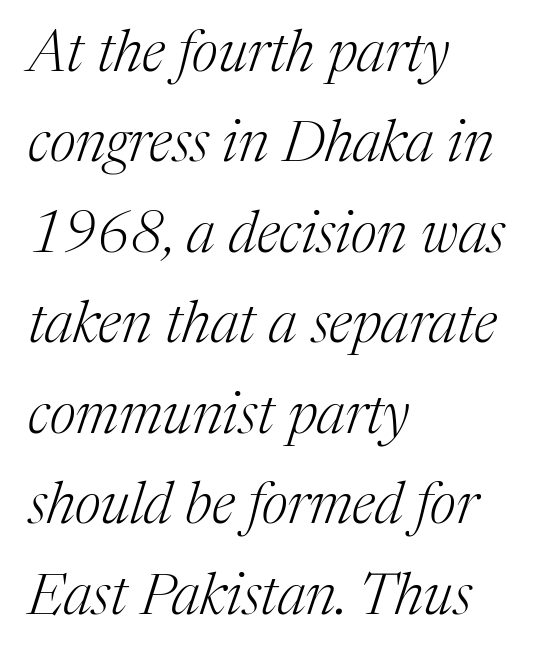
The image shows 58 px light serif type, italic (leaning right); set left-aligned, normal line spacing (1.56x), normal letter spacing, not underlined; medium stroke contrast and a medium x-height.
